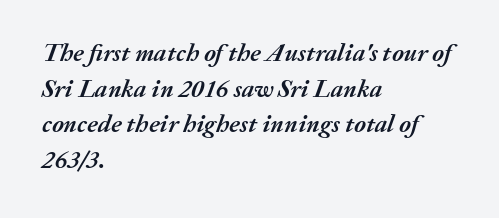
Q: Is the text bold? A: Yes.
Q: Is the text italic (slanted)? A: Yes, it leans right by about 20 degrees.
Q: Is the text underlined? A: No.
Q: How is the paragraph aligned? A: Left-aligned.
Q: Is the spacing between letters normal or unusually wide? A: Normal.
Q: Is the spacing between lines tight, normal or loose? A: Normal.
